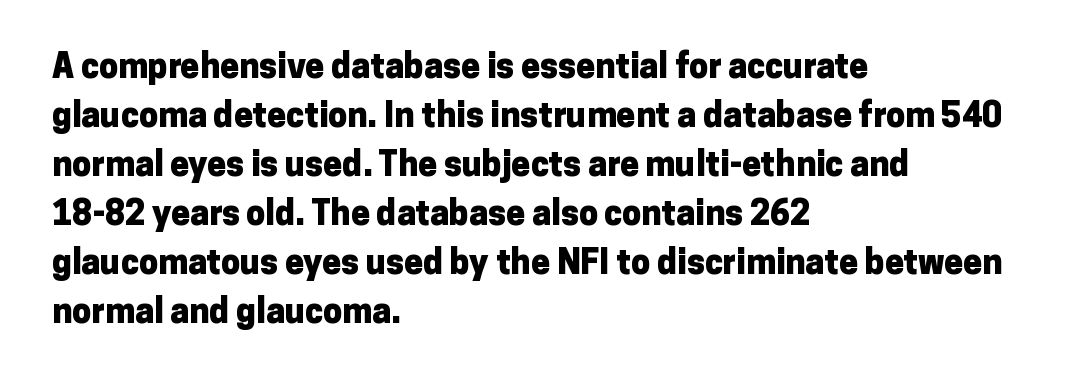
The image shows 34 px heavy sans-serif type, upright; set left-aligned, normal line spacing (1.44x), normal letter spacing, not underlined; low stroke contrast and a medium x-height.
